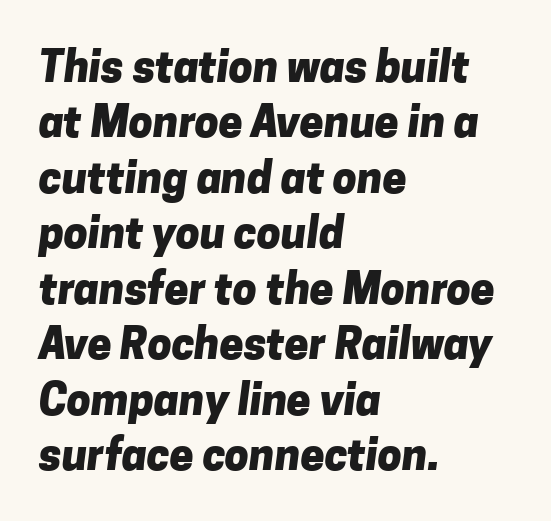
Glyph-to-glyph distance matches everyday printed text. Heft: maximum for text — a bold. Think of a printed novel: that variable character pitch is what you see here. Horizontal alignment here is leftward, the default for most running prose. The space directly below the letters is spotless. What kind of face is this? One without serifs — a sans.
